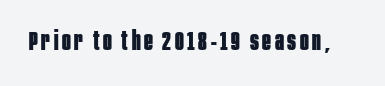
Q: Is the text bold? A: Yes.
Q: Is the text italic (slanted)? A: No, it is upright.
Q: Is the text underlined? A: No.
